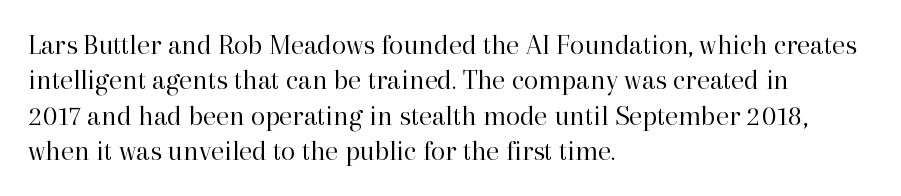
Look at the bottom of the vertical strokes: they flare into serifs here. Does the copy run flush right? No — it runs flush left. Is there any slant? The stems are plumb. Stems here are at most as thick as an everyday book face.
